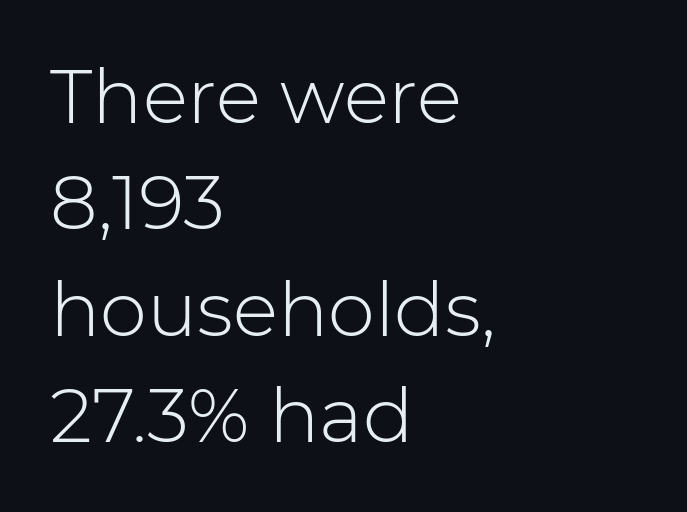
Q: Is the text bold? A: No.
Q: Is the text italic (slanted)? A: No, it is upright.
Q: Is the typeface a serif or a sans-serif typeface? A: Sans-serif.
Q: Is the text underlined? A: No.
Q: How is the paragraph aligned? A: Left-aligned.
Q: Is the spacing between letters normal or unusually wide? A: Normal.
Q: Is the spacing between lines tight, normal or loose? A: Normal.
Q: Width (condensed, normal, or wide)? A: Normal.
Q: Stroke contrast? A: Low.
Q: x-height? A: Medium.
Q: Monospaced? A: No.
